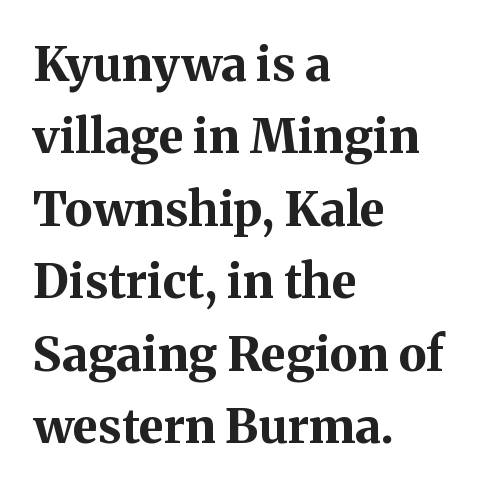
Think of a printed novel: that variable character pitch is what you see here. Each row of text sits above clean, open space. No italicization has been applied; the sample stays upright. The passage shown is emphatically bold. Standard letterfit; no display-style spreading of the glyphs.
